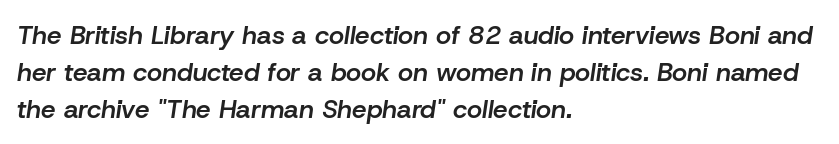
The image shows 26 px text type, italic (leaning right); set left-aligned, normal line spacing (1.42x), normal letter spacing, not underlined.
